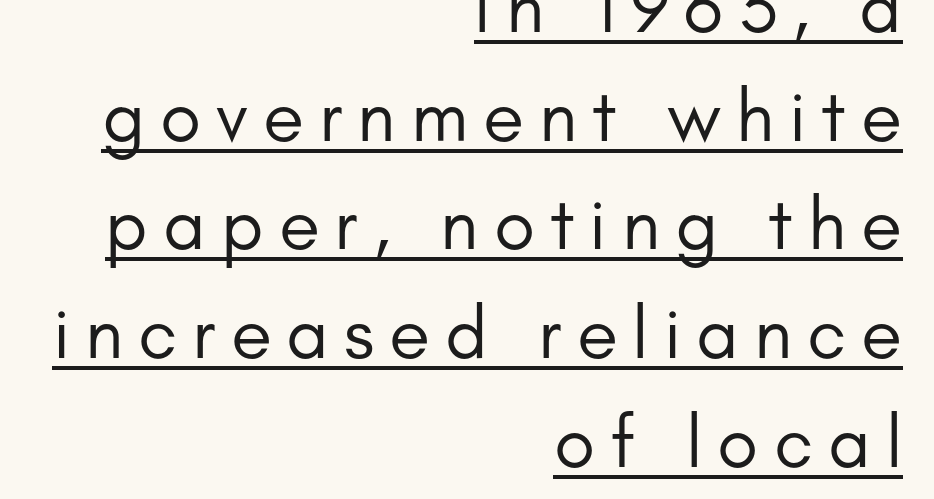
{"serif": "no", "italic": "no", "bold": "no", "weight": "regular", "width": "normal", "stroke_contrast": "low", "x_height": "small", "monospaced": "no", "underline": "yes", "align": "right", "line_spacing": "normal", "line_spacing_ratio": 1.45, "letter_spacing": "wide", "letter_spacing_em": 0.2, "glyph_px": 75}
